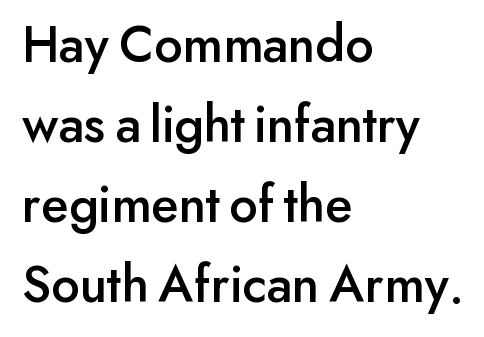
Q: Is the text italic (slanted)? A: No, it is upright.
Q: Is the typeface a serif or a sans-serif typeface? A: Sans-serif.
Q: Is the text underlined? A: No.
Q: How is the paragraph aligned? A: Left-aligned.
Q: Is the spacing between letters normal or unusually wide? A: Normal.
Q: Is the spacing between lines tight, normal or loose? A: Normal.
Q: Width (condensed, normal, or wide)? A: Normal.
Q: Stroke contrast? A: Low.
Q: x-height? A: Small.
Q: Monospaced? A: No.
